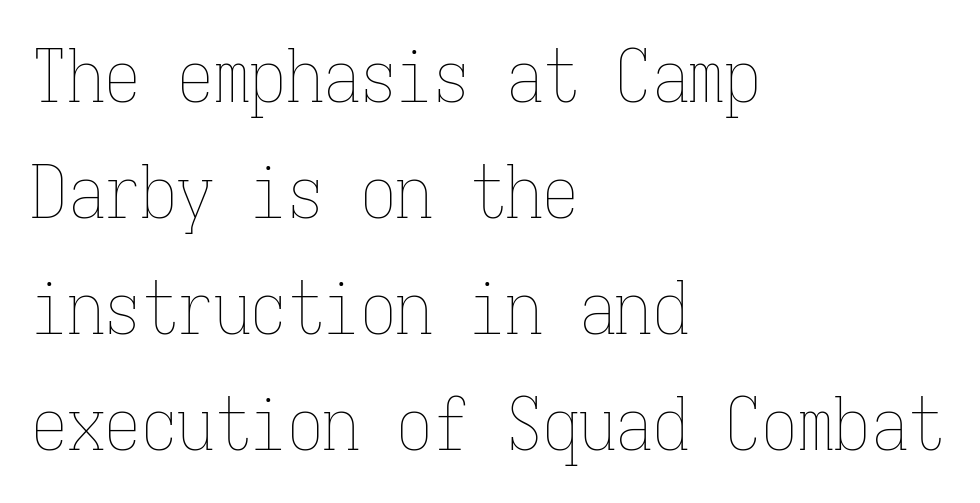
Q: Is the text bold? A: No.
Q: Is the text italic (slanted)? A: No, it is upright.
Q: Is the text underlined? A: No.
Q: How is the paragraph aligned? A: Left-aligned.
Q: Is the spacing between letters normal or unusually wide? A: Normal.
Q: Is the spacing between lines tight, normal or loose? A: Normal.
Q: Width (condensed, normal, or wide)? A: Condensed.
Q: Stroke contrast? A: Low.
Q: x-height? A: Medium.
Q: Monospaced? A: Yes.
